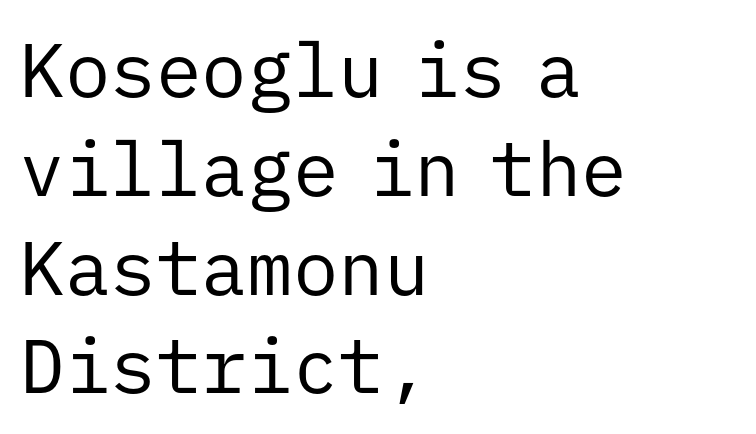
Q: Is the text bold? A: No.
Q: Is the text italic (slanted)? A: No, it is upright.
Q: Is the typeface a serif or a sans-serif typeface? A: Sans-serif.
Q: Is the text underlined? A: No.
Q: How is the paragraph aligned? A: Left-aligned.
Q: Is the spacing between letters normal or unusually wide? A: Normal.
Q: Is the spacing between lines tight, normal or loose? A: Normal.
Q: Width (condensed, normal, or wide)? A: Normal.
Q: Stroke contrast? A: Low.
Q: x-height? A: Medium.
Q: Monospaced? A: Yes.
